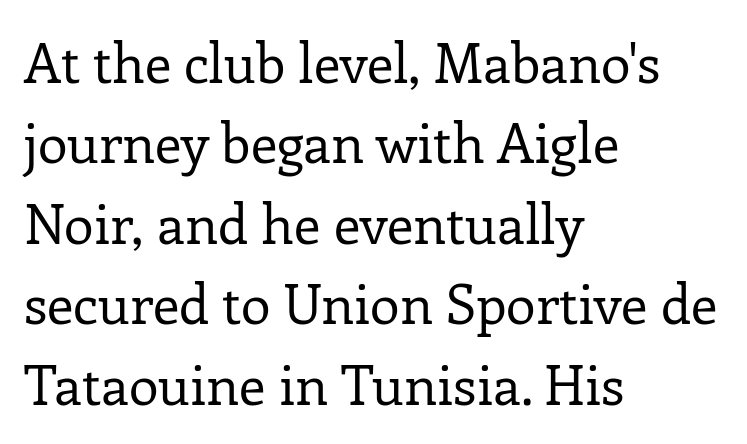
The image shows 54 px regular-weight serif type, upright; set left-aligned, normal line spacing (1.49x), normal letter spacing, not underlined; low stroke contrast and a medium x-height.
